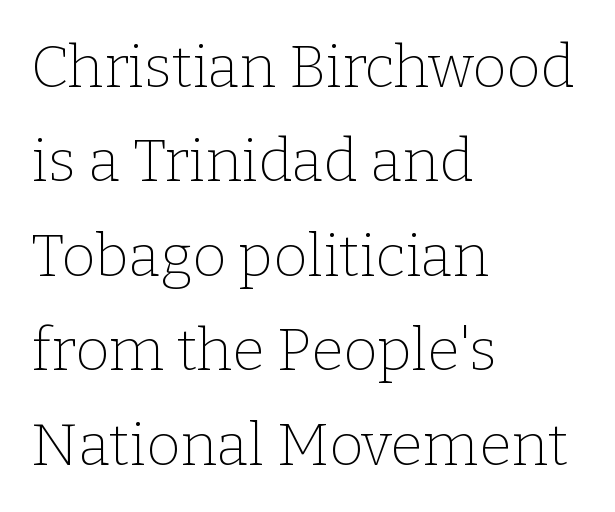
The image shows 59 px thin serif type, upright; set left-aligned, normal line spacing (1.6x), normal letter spacing, not underlined; low stroke contrast and a medium x-height.
